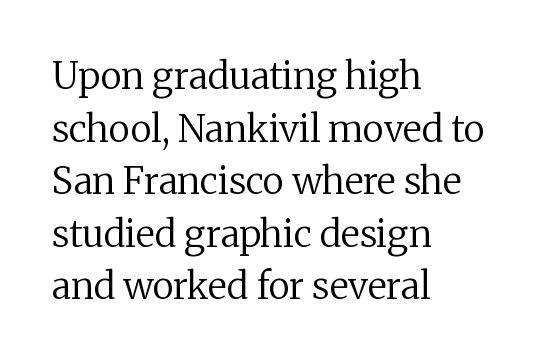
Q: Is the text bold? A: No.
Q: Is the text italic (slanted)? A: No, it is upright.
Q: Is the typeface a serif or a sans-serif typeface? A: Serif.
Q: Is the text underlined? A: No.
Q: How is the paragraph aligned? A: Left-aligned.
Q: Is the spacing between letters normal or unusually wide? A: Normal.
Q: Is the spacing between lines tight, normal or loose? A: Normal.
Q: Width (condensed, normal, or wide)? A: Normal.
Q: Stroke contrast? A: Medium.
Q: x-height? A: Medium.
Q: Monospaced? A: No.
